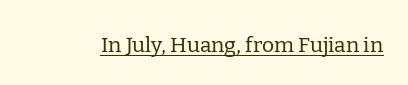
Italic: no, the glyphs are upright roman. You can see a thin bar hugging the bottom of the glyphs. Nothing heavy about these letters — not bold at all. Look at the tracking — it's just the regular setting, nothing added.
